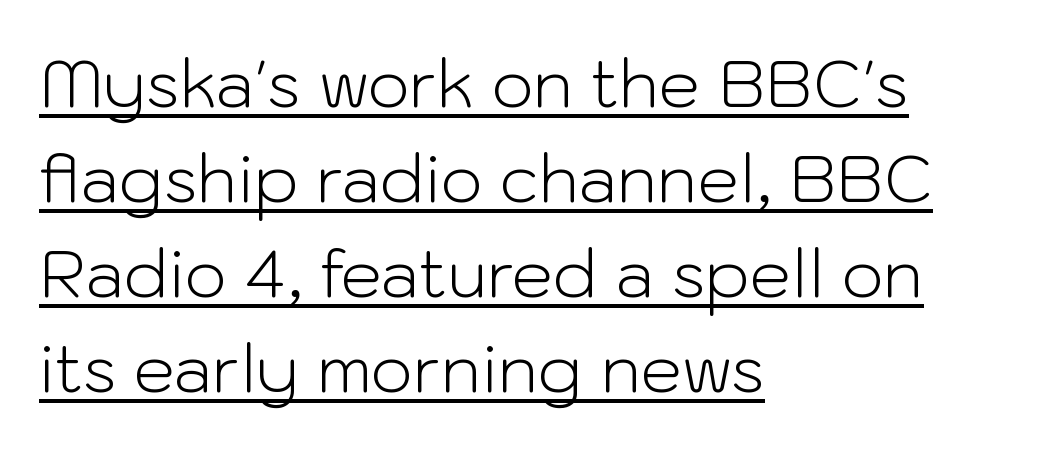
The image shows 66 px light sans-serif type, upright; set left-aligned, normal line spacing (1.44x), normal letter spacing, underlined; low stroke contrast and a medium x-height.
